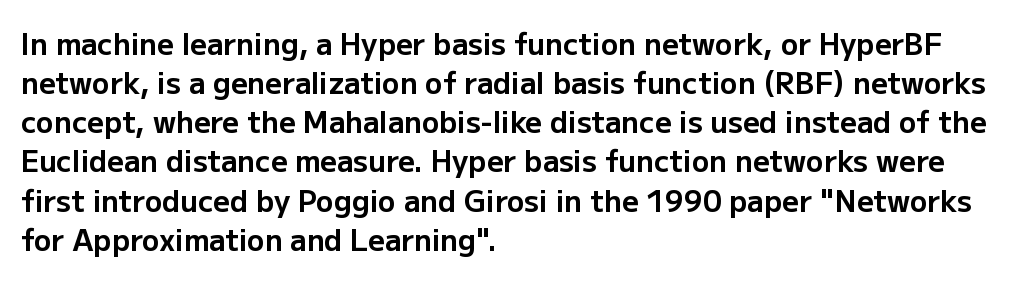
The image shows 29 px bold sans-serif type, upright; set left-aligned, normal line spacing (1.35x), normal letter spacing, not underlined; low stroke contrast and a medium x-height.
